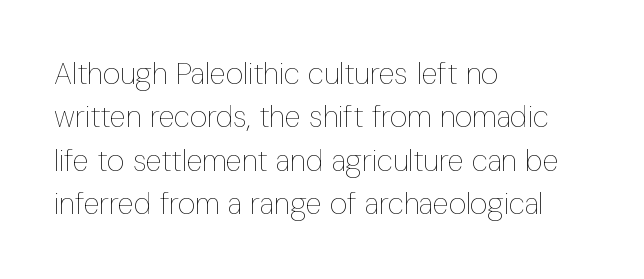
Q: Is the text bold? A: No.
Q: Is the text italic (slanted)? A: No, it is upright.
Q: Is the text underlined? A: No.
Q: How is the paragraph aligned? A: Left-aligned.
Q: Is the spacing between letters normal or unusually wide? A: Normal.
Q: Is the spacing between lines tight, normal or loose? A: Normal.
Q: Width (condensed, normal, or wide)? A: Condensed.
Q: Stroke contrast? A: Low.
Q: x-height? A: Medium.
Q: Monospaced? A: No.
